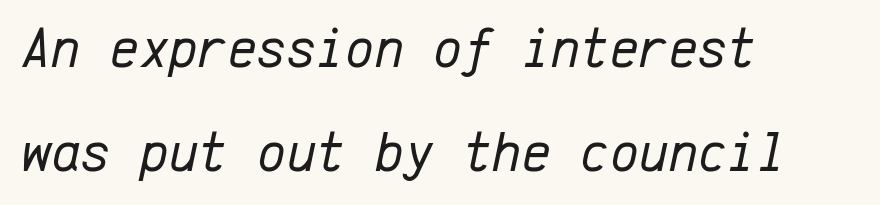
{"italic": "yes", "lean": "right", "slant_degrees": 12, "bold": "no", "weight": "regular", "width": "normal", "stroke_contrast": "low", "x_height": "medium", "monospaced": "yes", "underline": "no", "align": "left", "line_spacing_ratio": 1.85, "letter_spacing": "normal", "letter_spacing_em": 0.0, "glyph_px": 56}
